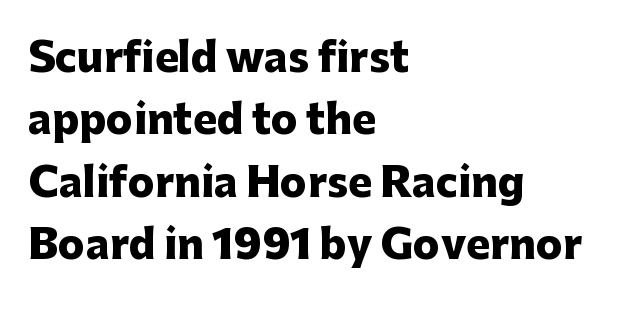
The image shows 40 px heavy sans-serif type, upright; set left-aligned, normal line spacing (1.56x), normal letter spacing, not underlined; low stroke contrast and a medium x-height.
